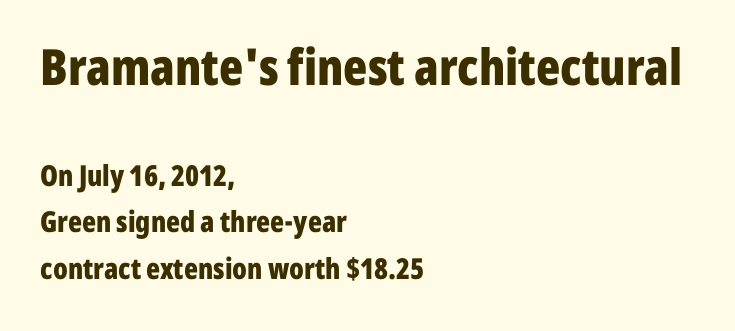
The image shows 50 px bold, condensed sans-serif type, upright; set left-aligned, normal line spacing (1.6x), normal letter spacing, not underlined; the first (top) block is 1.72x larger; low stroke contrast and a medium x-height.
